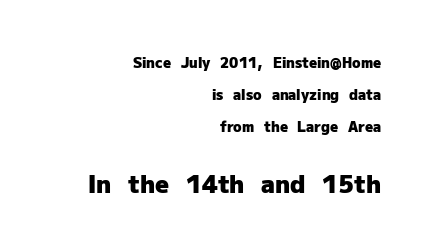
This sample is right-justified, so line beginnings fall wherever the words allow. A full-strength bold gives these letters their thick strokes. The lettering stays uniformly vertical, giving the passage a roman look. The lower block of text is set noticeably larger than the block above it. This rendering leaves character spacing at its baseline value.
